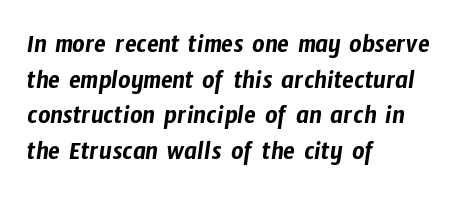
The image shows 27 px text type; set left-aligned, normal line spacing (1.32x), normal letter spacing, not underlined.
